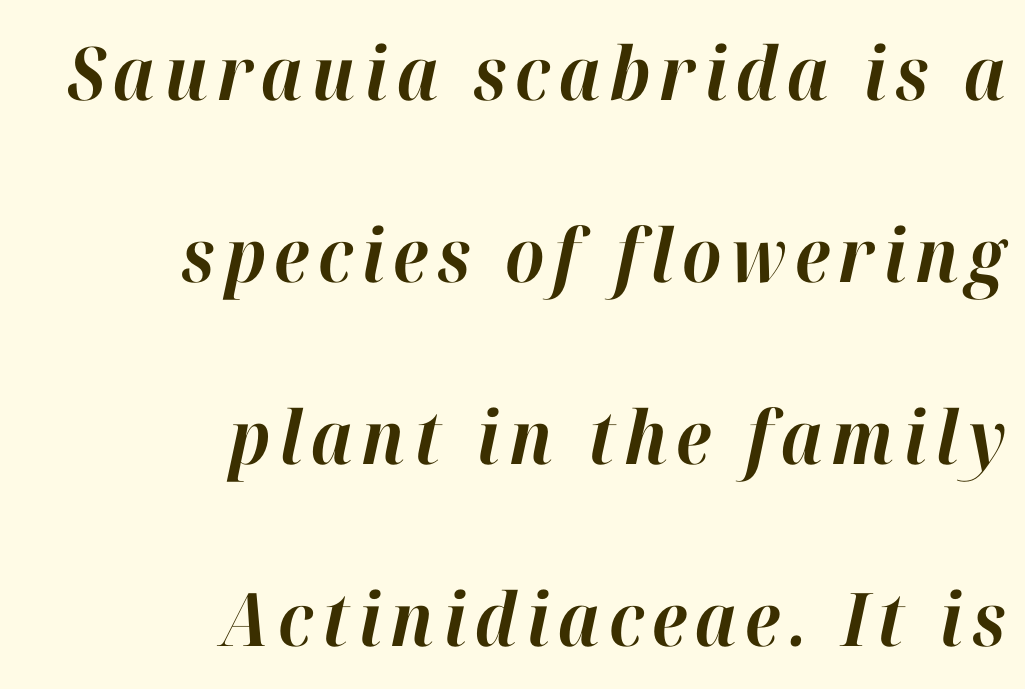
{"italic": "yes", "lean": "right", "slant_degrees": 12, "bold": "yes", "weight": "bold", "width": "normal", "stroke_contrast": "high", "x_height": "medium", "monospaced": "no", "underline": "no", "align": "right", "line_spacing": "loose", "line_spacing_ratio": 2.46, "glyph_px": 74}
